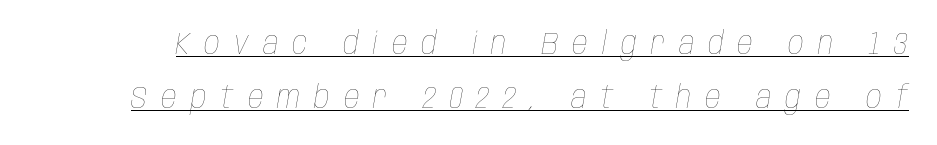
Q: Is the text bold? A: No.
Q: Is the text italic (slanted)? A: Yes, it leans right by about 10 degrees.
Q: Is the text underlined? A: Yes.
Q: Is the spacing between letters normal or unusually wide? A: Unusually wide.
Q: Width (condensed, normal, or wide)? A: Condensed.
Q: Stroke contrast? A: Low.
Q: x-height? A: Large.
Q: Monospaced? A: No.
